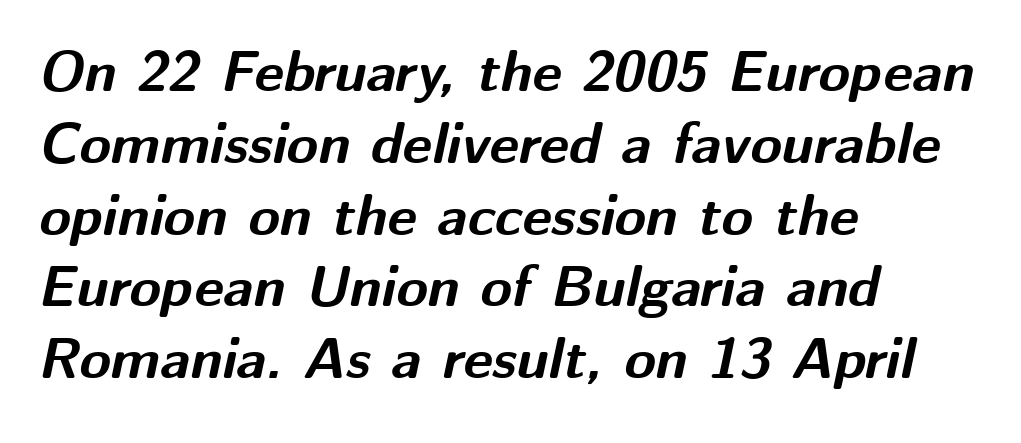
These lines are set flush left with a ragged right edge. Tracking value appears to be zero — textbook default spacing. The lettering tilts uniformly, giving the passage an italic look. Think of a printed novel: that variable character pitch is what you see here. The space between consecutive lines is moderate.
